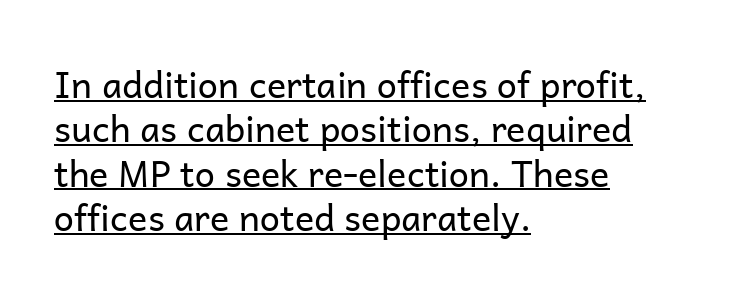
Q: Is the text bold? A: No.
Q: Is the text italic (slanted)? A: No, it is upright.
Q: Is the typeface a serif or a sans-serif typeface? A: Sans-serif.
Q: Is the text underlined? A: Yes.
Q: How is the paragraph aligned? A: Left-aligned.
Q: Is the spacing between letters normal or unusually wide? A: Normal.
Q: Width (condensed, normal, or wide)? A: Normal.
Q: Stroke contrast? A: Low.
Q: x-height? A: Medium.
Q: Monospaced? A: No.
